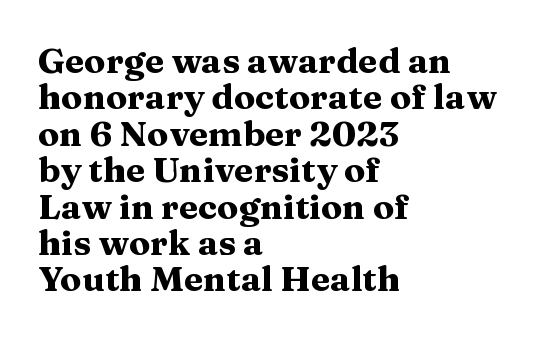
{"serif": "yes", "italic": "no", "bold": "yes", "weight": "heavy", "width": "wide", "stroke_contrast": "medium", "x_height": "medium", "monospaced": "no", "underline": "no", "align": "left", "line_spacing": "tight", "line_spacing_ratio": 1.04, "letter_spacing": "normal", "letter_spacing_em": 0.0, "glyph_px": 35}
